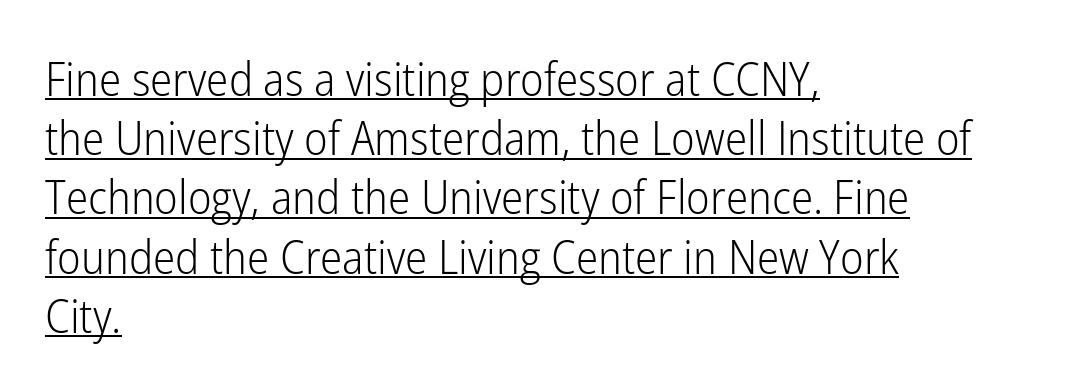
Q: Is the text bold? A: No.
Q: Is the text italic (slanted)? A: No, it is upright.
Q: Is the typeface a serif or a sans-serif typeface? A: Sans-serif.
Q: Is the text underlined? A: Yes.
Q: How is the paragraph aligned? A: Left-aligned.
Q: Is the spacing between letters normal or unusually wide? A: Normal.
Q: Is the spacing between lines tight, normal or loose? A: Normal.
Q: Width (condensed, normal, or wide)? A: Condensed.
Q: Stroke contrast? A: Low.
Q: x-height? A: Medium.
Q: Monospaced? A: No.
